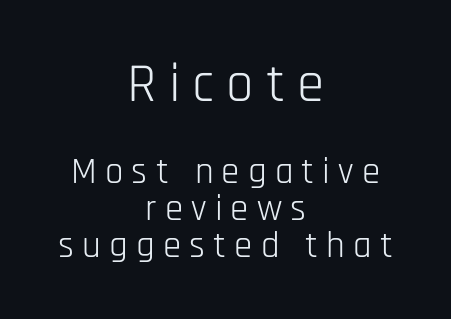
This sample has the flowing, uneven cadence of proportional lettering. This rendering widens character spacing well past its baseline value. The weight would be labelled regular, book, light, or lighter still. The passage shown begins with its larger block and ends with its smaller one. Casual observation: everything's sitting right in the middle.
